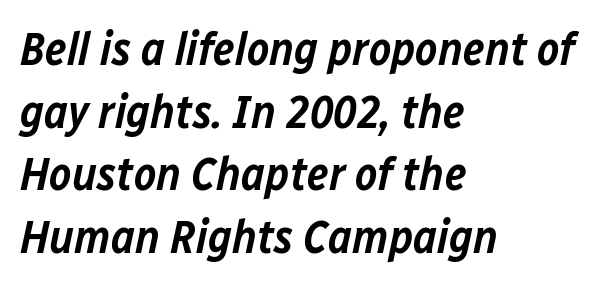
{"italic": "yes", "lean": "right", "slant_degrees": 12, "bold": "semi", "weight": "semibold", "width": "normal", "stroke_contrast": "low", "x_height": "medium", "monospaced": "no", "underline": "no", "align": "left", "line_spacing": "normal", "line_spacing_ratio": 1.33, "letter_spacing": "normal", "letter_spacing_em": 0.0, "glyph_px": 47}
